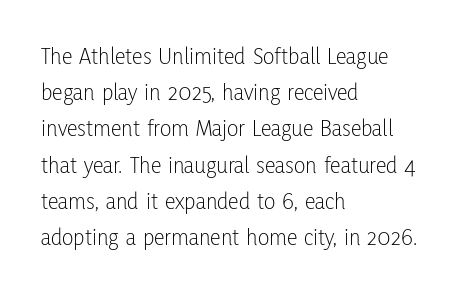
The image shows 24 px text type, upright; set left-aligned, normal line spacing (1.51x), normal letter spacing, not underlined.
